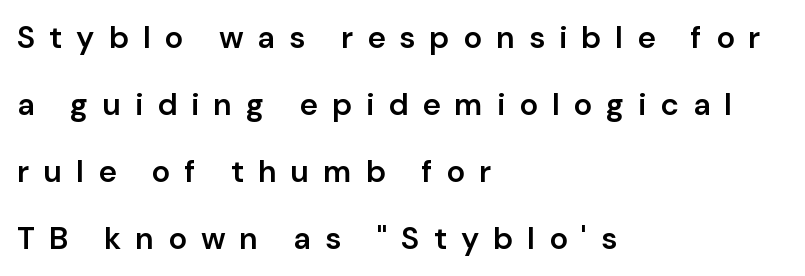
Q: Is the text bold? A: Semi-bold.
Q: Is the text italic (slanted)? A: No, it is upright.
Q: Is the typeface a serif or a sans-serif typeface? A: Sans-serif.
Q: Is the text underlined? A: No.
Q: How is the paragraph aligned? A: Left-aligned.
Q: Is the spacing between letters normal or unusually wide? A: Unusually wide.
Q: Is the spacing between lines tight, normal or loose? A: Loose.
Q: Width (condensed, normal, or wide)? A: Normal.
Q: Stroke contrast? A: Low.
Q: x-height? A: Medium.
Q: Monospaced? A: No.
